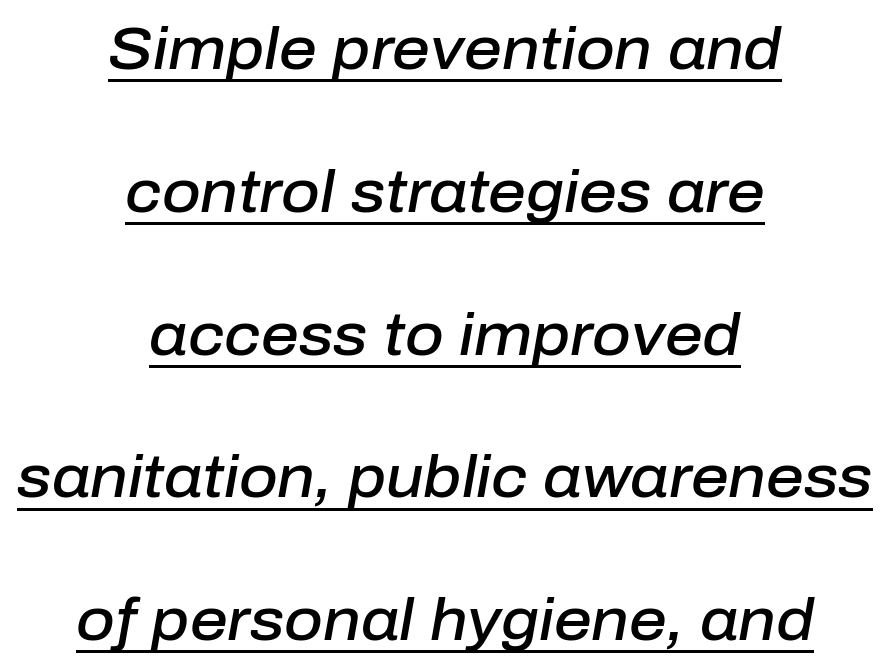
The image shows 59 px semibold type, italic (leaning right); set centered, loose line spacing (2.42x), normal letter spacing, underlined; low stroke contrast and a medium x-height.
